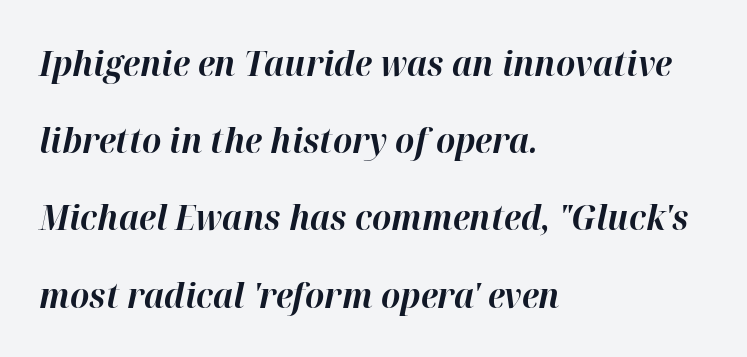
{"italic": "yes", "lean": "right", "slant_degrees": 12, "bold": "yes", "weight": "bold", "width": "normal", "stroke_contrast": "high", "x_height": "medium", "monospaced": "no", "underline": "no", "align": "left", "line_spacing": "loose", "line_spacing_ratio": 2.27, "letter_spacing": "normal", "letter_spacing_em": 0.0, "glyph_px": 34}
